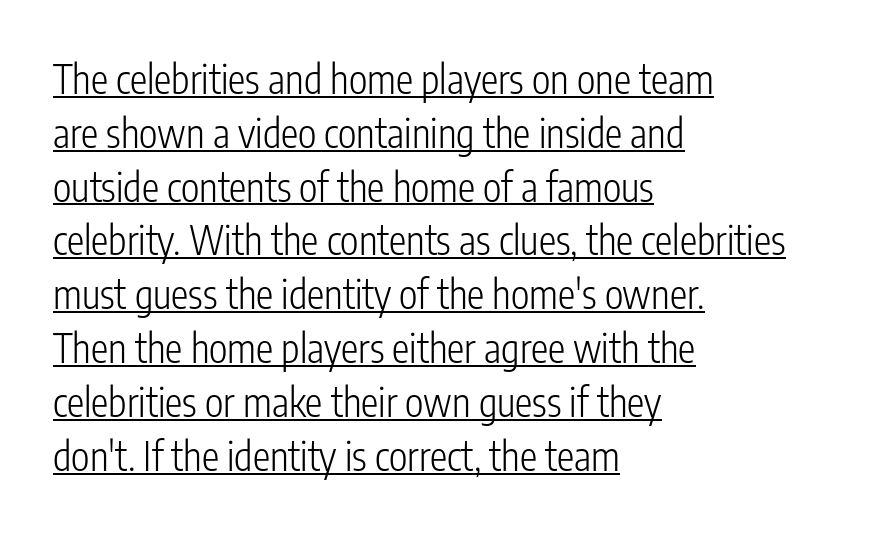
The image shows 39 px light, condensed sans-serif type, upright; set left-aligned, normal line spacing (1.38x), normal letter spacing, underlined; low stroke contrast and a medium x-height.
